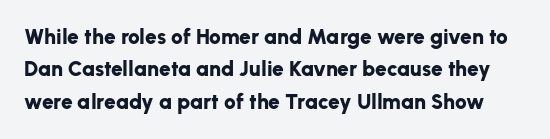
Do the letters lean? They stand straight. Heavy-handed strokes throughout: this text is bold. The horizontal fit of the characters is conventional and even. Check under the words: just untouched page. Does the leading feel generous? No, just average.
